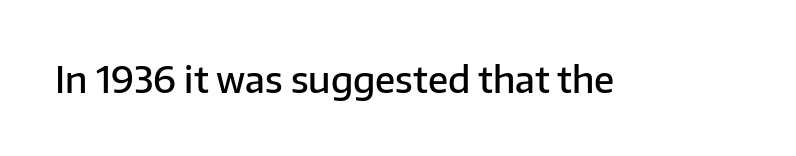
{"serif": "no", "italic": "no", "bold": "semi", "weight": "semibold", "width": "normal", "stroke_contrast": "low", "x_height": "medium", "monospaced": "no", "underline": "no", "letter_spacing": "normal", "letter_spacing_em": 0.0, "glyph_px": 36}
